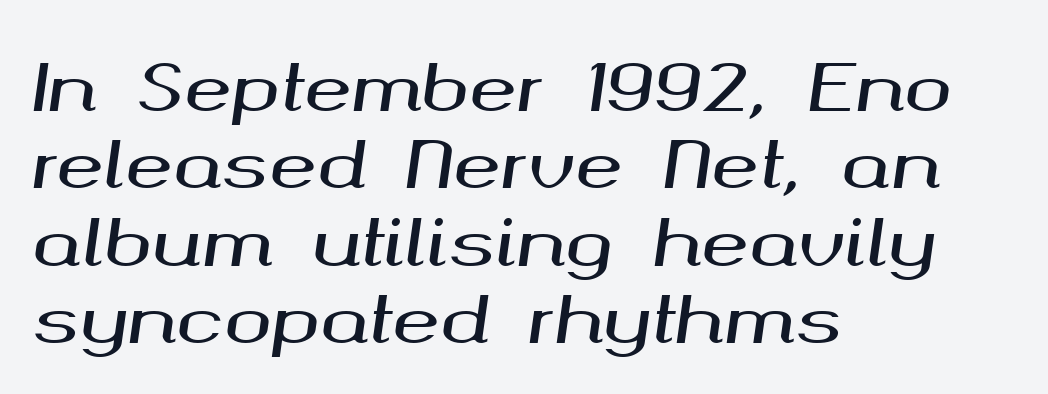
Tracking value appears to be zero — textbook default spacing. The passage shown leans; its letterforms are oblique. Beneath every word, the page is bare. Horizontally, the lines are justified to the leading edge only. The face used here is proportionally spaced, like ordinary book or web type.
